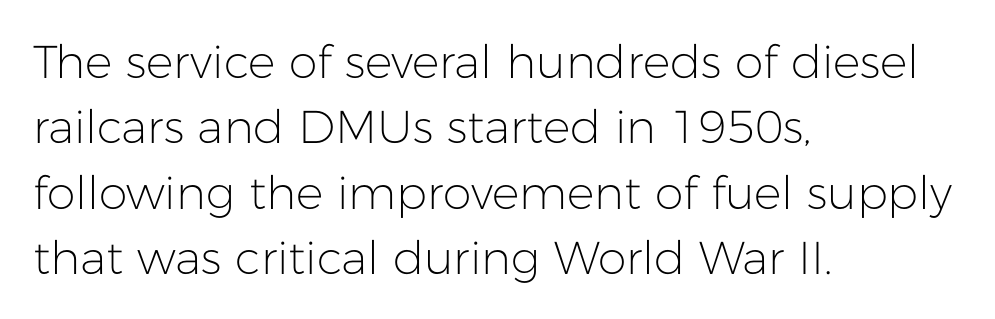
Q: Is the text bold? A: No.
Q: Is the text italic (slanted)? A: No, it is upright.
Q: Is the typeface a serif or a sans-serif typeface? A: Sans-serif.
Q: Is the text underlined? A: No.
Q: How is the paragraph aligned? A: Left-aligned.
Q: Is the spacing between letters normal or unusually wide? A: Normal.
Q: Is the spacing between lines tight, normal or loose? A: Normal.
Q: Width (condensed, normal, or wide)? A: Normal.
Q: Stroke contrast? A: Low.
Q: x-height? A: Medium.
Q: Monospaced? A: No.
